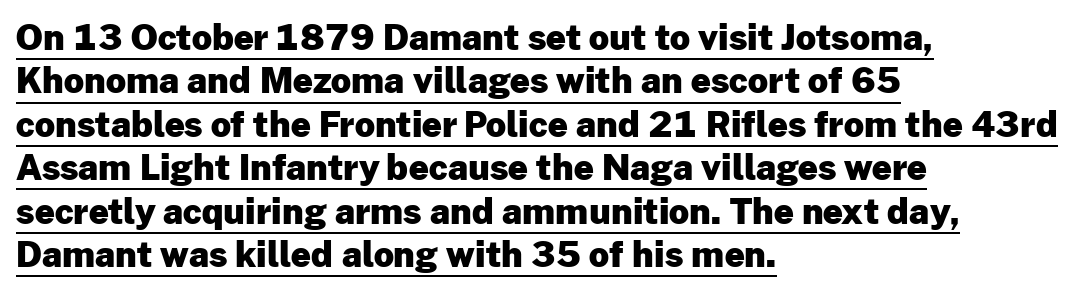
{"serif": "no", "italic": "no", "bold": "yes", "weight": "heavy", "width": "normal", "stroke_contrast": "low", "x_height": "medium", "monospaced": "no", "underline": "yes", "align": "left", "line_spacing_ratio": 1.24, "letter_spacing": "normal", "letter_spacing_em": 0.0, "glyph_px": 35}
